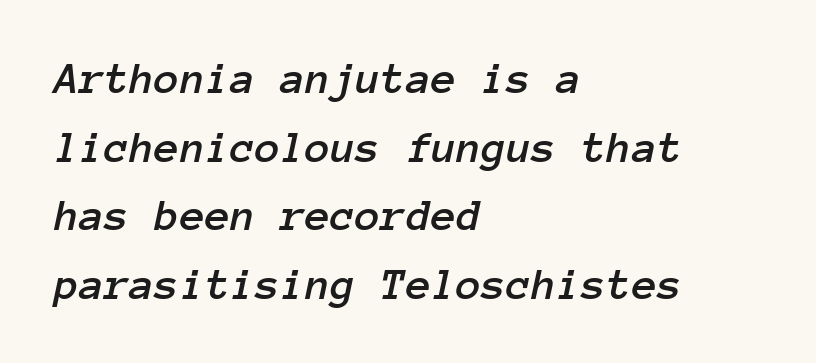
These lines were composed using italics. This sample keeps an unexceptional amount of space between lines. Bare-footed words on every line. The lines are quadded left. Fixed-width glyphs throughout — classic coding-font behaviour. No extra tracking has been applied to these lines.
